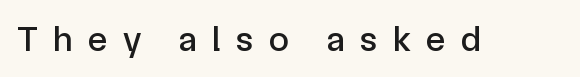
{"serif": "no", "italic": "no", "width": "normal", "x_height": "medium", "monospaced": "no", "underline": "no", "letter_spacing": "wide", "letter_spacing_em": 0.43, "glyph_px": 36}
